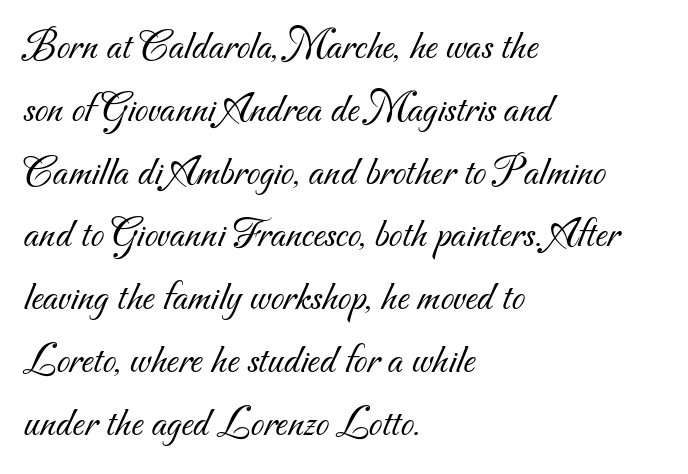
Q: Is the text bold? A: No.
Q: Is the typeface a serif or a sans-serif typeface? A: Sans-serif.
Q: Is the text underlined? A: No.
Q: How is the paragraph aligned? A: Left-aligned.
Q: Is the spacing between letters normal or unusually wide? A: Normal.
Q: Is the spacing between lines tight, normal or loose? A: Normal.
Q: Width (condensed, normal, or wide)? A: Normal.
Q: Stroke contrast? A: Medium.
Q: x-height? A: Small.
Q: Monospaced? A: No.
